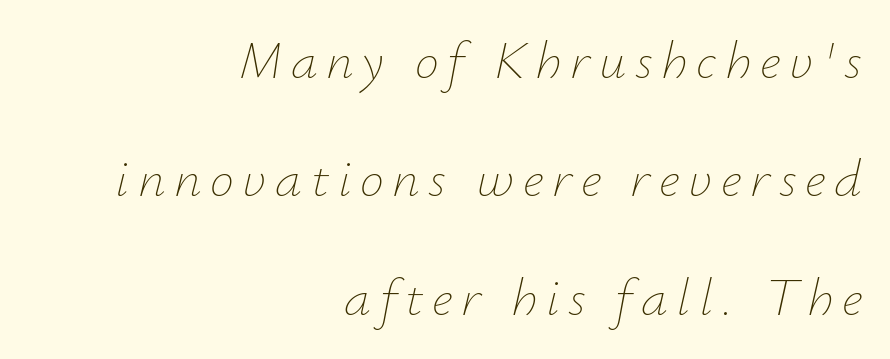
{"italic": "yes", "lean": "right", "slant_degrees": 12, "bold": "no", "weight": "thin", "width": "normal", "stroke_contrast": "low", "x_height": "small", "monospaced": "no", "underline": "no", "align": "right", "line_spacing": "loose", "line_spacing_ratio": 2.19, "glyph_px": 54}
